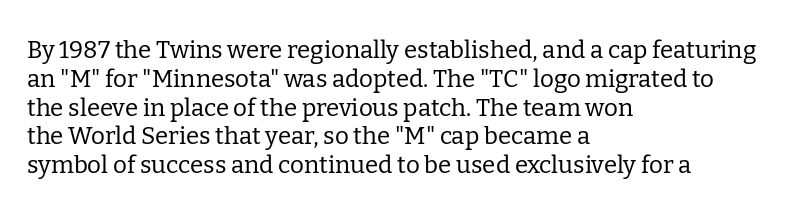
The image shows 24 px text type, upright; set left-aligned, line spacing 1.2x, normal letter spacing, not underlined.
